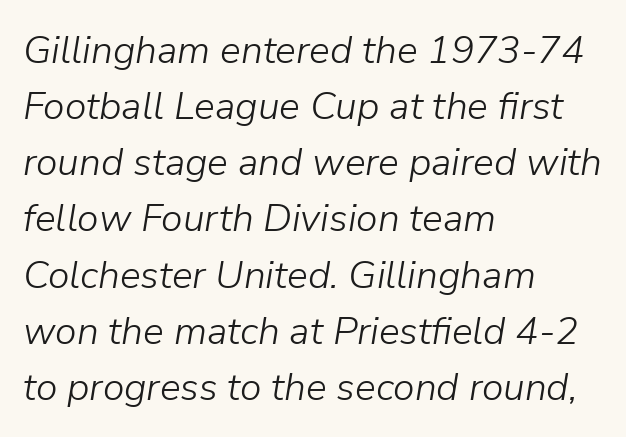
{"italic": "yes", "lean": "right", "slant_degrees": 9, "bold": "no", "weight": "light", "width": "normal", "stroke_contrast": "low", "x_height": "medium", "monospaced": "no", "underline": "no", "align": "left", "line_spacing": "normal", "line_spacing_ratio": 1.44, "letter_spacing": "normal", "letter_spacing_em": 0.0, "glyph_px": 39}
